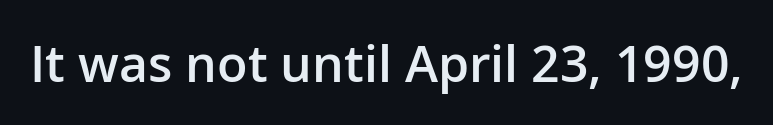
Q: Is the text bold? A: Semi-bold.
Q: Is the text italic (slanted)? A: No, it is upright.
Q: Is the typeface a serif or a sans-serif typeface? A: Sans-serif.
Q: Is the text underlined? A: No.
Q: Is the spacing between letters normal or unusually wide? A: Normal.
Q: Width (condensed, normal, or wide)? A: Normal.
Q: Stroke contrast? A: Low.
Q: x-height? A: Medium.
Q: Monospaced? A: No.
